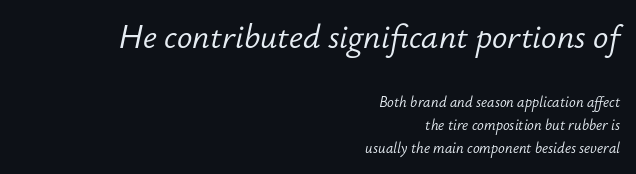
Q: Is the text bold? A: No.
Q: Is the text italic (slanted)? A: Yes, it leans right by about 12 degrees.
Q: Is the text underlined? A: No.
Q: How is the paragraph aligned? A: Right-aligned.
Q: Is the spacing between letters normal or unusually wide? A: Normal.
Q: Is the spacing between lines tight, normal or loose? A: Normal.
Q: Which block of text is set in a larger size, the first (top) or the second (bottom)? A: The first (top) one.
Q: Width (condensed, normal, or wide)? A: Normal.
Q: Stroke contrast? A: Low.
Q: x-height? A: Small.
Q: Monospaced? A: No.
